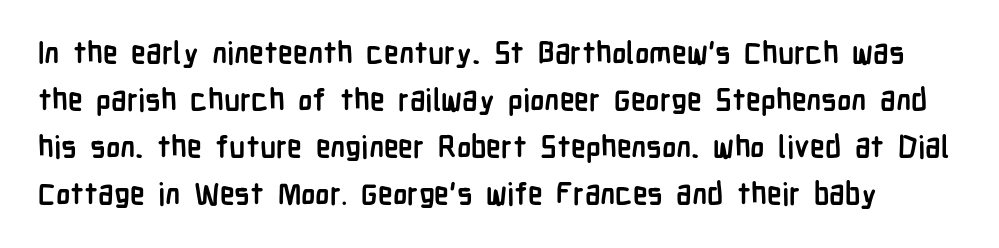
Q: Is the text bold? A: Yes.
Q: Is the text italic (slanted)? A: No, it is upright.
Q: Is the typeface a serif or a sans-serif typeface? A: Sans-serif.
Q: Is the text underlined? A: No.
Q: Is the spacing between letters normal or unusually wide? A: Normal.
Q: Is the spacing between lines tight, normal or loose? A: Normal.
Q: Width (condensed, normal, or wide)? A: Condensed.
Q: Stroke contrast? A: Low.
Q: x-height? A: Medium.
Q: Monospaced? A: No.
